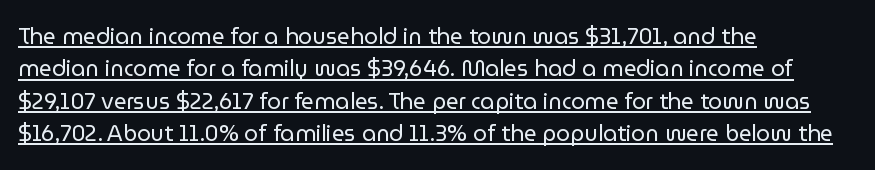
The image shows 22 px text type, upright; set left-aligned, normal line spacing (1.47x), normal letter spacing, underlined.
